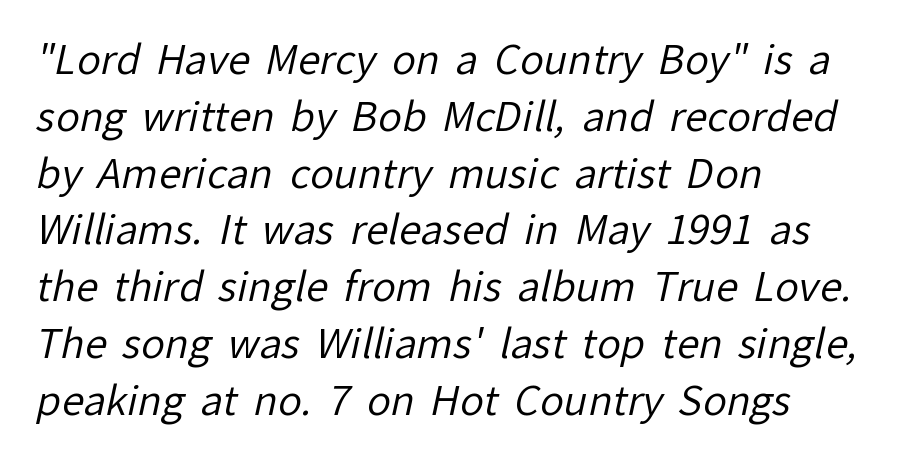
Q: Is the text bold? A: No.
Q: Is the typeface a serif or a sans-serif typeface? A: Sans-serif.
Q: Is the text underlined? A: No.
Q: How is the paragraph aligned? A: Left-aligned.
Q: Is the spacing between letters normal or unusually wide? A: Normal.
Q: Is the spacing between lines tight, normal or loose? A: Normal.
Q: Width (condensed, normal, or wide)? A: Normal.
Q: Stroke contrast? A: Low.
Q: x-height? A: Medium.
Q: Monospaced? A: No.
